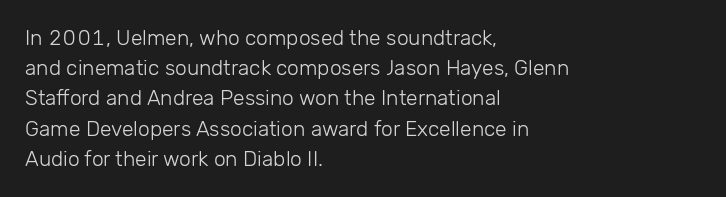
Regarding leading, the lines here are spaced in the standard way. Underline: absent. A classic flush-left, rag-right setting is used for this passage. Every character sits straight up, as roman type does.
